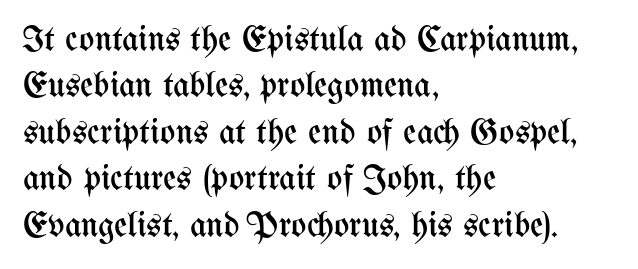
Q: Is the text bold? A: No.
Q: Is the text italic (slanted)? A: No, it is upright.
Q: Is the text underlined? A: No.
Q: How is the paragraph aligned? A: Left-aligned.
Q: Is the spacing between letters normal or unusually wide? A: Normal.
Q: Is the spacing between lines tight, normal or loose? A: Normal.
Q: Width (condensed, normal, or wide)? A: Condensed.
Q: Stroke contrast? A: Medium.
Q: x-height? A: Medium.
Q: Monospaced? A: No.
